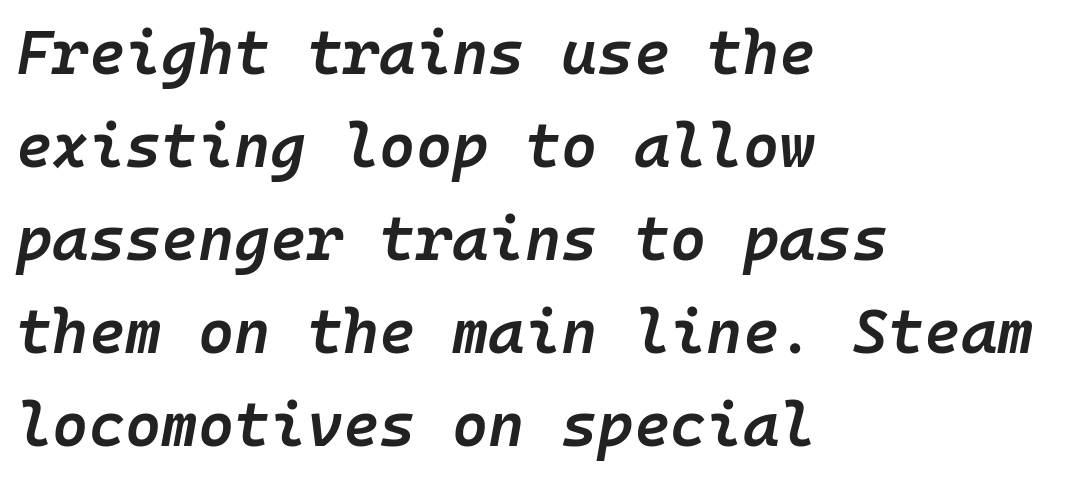
Q: Is the text bold? A: Semi-bold.
Q: Is the text italic (slanted)? A: Yes, it leans right by about 10 degrees.
Q: Is the text underlined? A: No.
Q: How is the paragraph aligned? A: Left-aligned.
Q: Is the spacing between letters normal or unusually wide? A: Normal.
Q: Is the spacing between lines tight, normal or loose? A: Normal.
Q: Width (condensed, normal, or wide)? A: Normal.
Q: Stroke contrast? A: Low.
Q: x-height? A: Medium.
Q: Monospaced? A: Yes.
